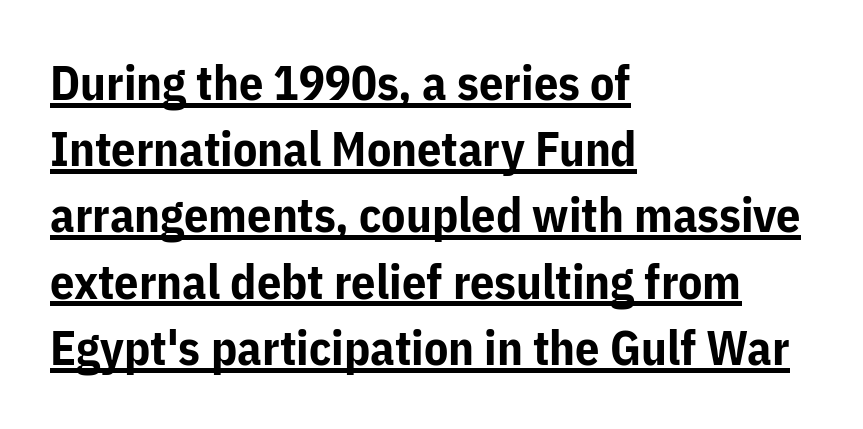
Q: Is the text bold? A: Yes.
Q: Is the text italic (slanted)? A: No, it is upright.
Q: Is the typeface a serif or a sans-serif typeface? A: Sans-serif.
Q: Is the text underlined? A: Yes.
Q: How is the paragraph aligned? A: Left-aligned.
Q: Is the spacing between letters normal or unusually wide? A: Normal.
Q: Is the spacing between lines tight, normal or loose? A: Normal.
Q: Width (condensed, normal, or wide)? A: Normal.
Q: Stroke contrast? A: Low.
Q: x-height? A: Medium.
Q: Monospaced? A: No.
